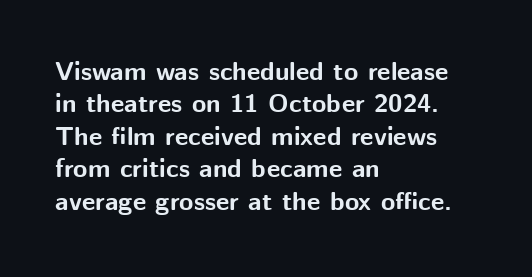
The image shows 26 px bold type, upright; set left-aligned, normal line spacing (1.25x), normal letter spacing, not underlined.
